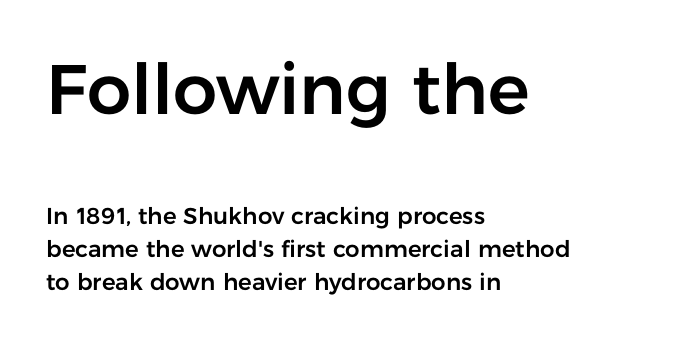
{"serif": "no", "italic": "no", "width": "normal", "stroke_contrast": "low", "x_height": "medium", "monospaced": "no", "underline": "no", "align": "left", "line_spacing": "normal", "line_spacing_ratio": 1.42, "letter_spacing": "normal", "letter_spacing_em": 0.0, "larger_block": "first", "size_ratio": 3.04, "glyph_px": 70}
